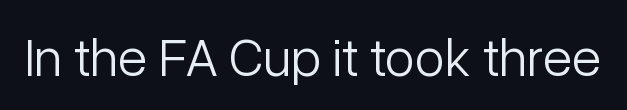
Grotesque or geometric, the face here clearly has no serifs. These lines are rendered in a variable-pitch font. Italic? Not at all — the glyphs are vertical. The cut favours lightness, reaching ordinary text weight at its darkest. In terms of letterspacing, this is plain default setting. Nobody drew a line under any word here.
